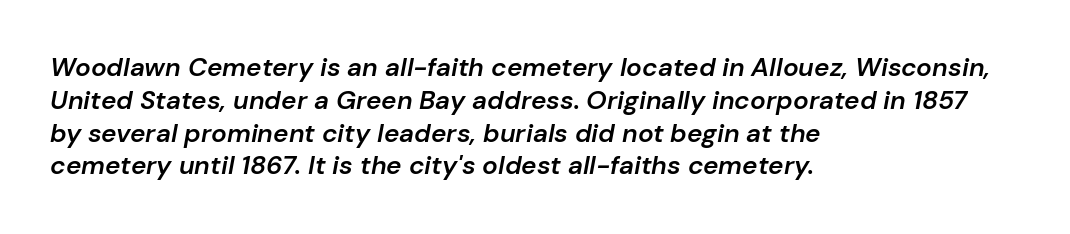
The image shows 26 px text type, italic (leaning right); set left-aligned, normal line spacing (1.26x), normal letter spacing, not underlined.
